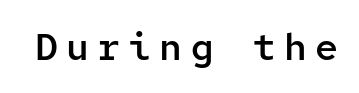
The letters are spread apart with noticeably loose tracking. Rendered with straight, roman letterforms. Weight check: semibold — heavier than regular, not quite bold. The passage shown is typed in a monospace face where columns stay perfectly aligned. Descenders are the only things crossing below the line. The passage shown is typeset with a sans-serif family.
